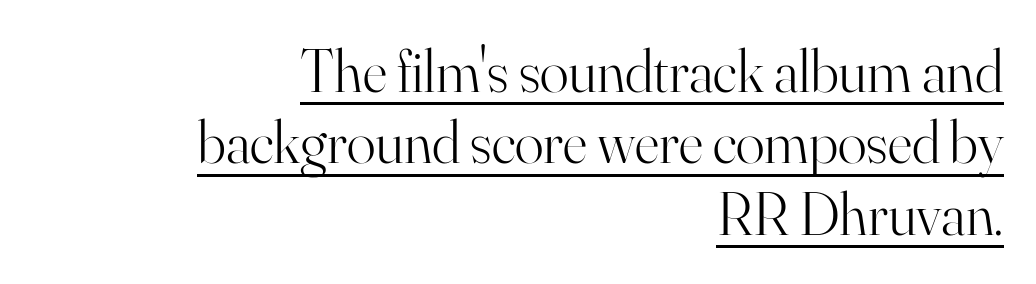
{"serif": "yes", "italic": "no", "bold": "no", "weight": "light", "width": "normal", "stroke_contrast": "high", "x_height": "small", "monospaced": "no", "underline": "yes", "align": "right", "line_spacing_ratio": 1.19, "letter_spacing": "normal", "letter_spacing_em": 0.0, "glyph_px": 60}
